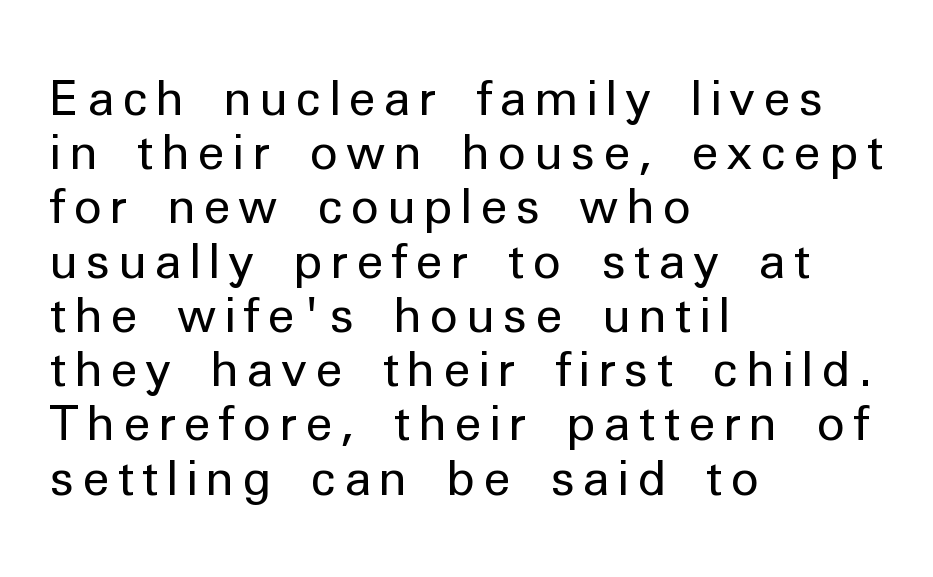
Q: Is the text bold? A: No.
Q: Is the text italic (slanted)? A: No, it is upright.
Q: Is the typeface a serif or a sans-serif typeface? A: Sans-serif.
Q: Is the text underlined? A: No.
Q: How is the paragraph aligned? A: Left-aligned.
Q: Is the spacing between lines tight, normal or loose? A: Tight.
Q: Width (condensed, normal, or wide)? A: Normal.
Q: Stroke contrast? A: Low.
Q: x-height? A: Medium.
Q: Monospaced? A: No.
